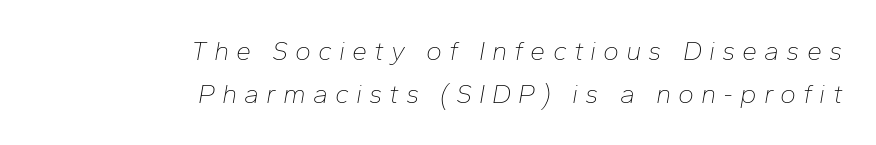
The image shows 27 px text type, italic (leaning right); set right-aligned, normal line spacing (1.61x), unusually wide letter spacing (+0.26 em), not underlined.
